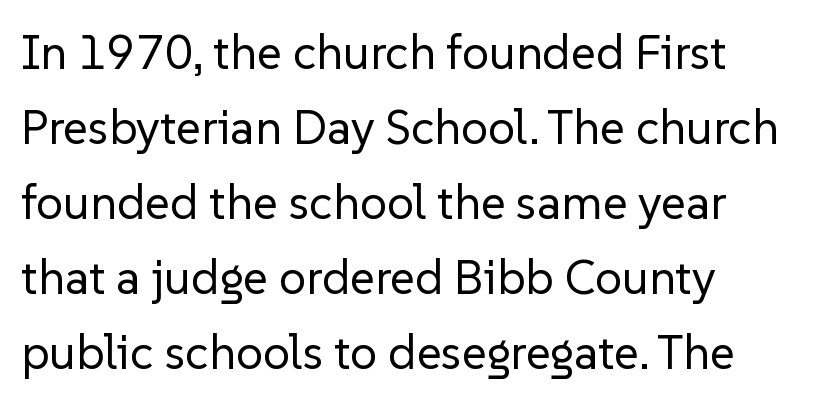
Q: Is the text bold? A: No.
Q: Is the text italic (slanted)? A: No, it is upright.
Q: Is the typeface a serif or a sans-serif typeface? A: Sans-serif.
Q: Is the text underlined? A: No.
Q: How is the paragraph aligned? A: Left-aligned.
Q: Is the spacing between letters normal or unusually wide? A: Normal.
Q: Is the spacing between lines tight, normal or loose? A: Normal.
Q: Width (condensed, normal, or wide)? A: Normal.
Q: Stroke contrast? A: Low.
Q: x-height? A: Medium.
Q: Monospaced? A: No.
